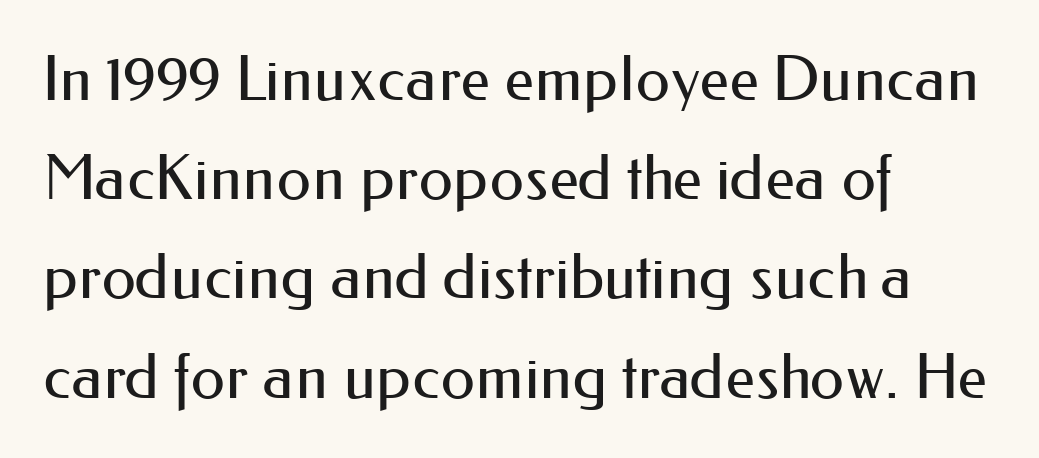
Q: Is the text bold? A: No.
Q: Is the text italic (slanted)? A: No, it is upright.
Q: Is the typeface a serif or a sans-serif typeface? A: Sans-serif.
Q: Is the text underlined? A: No.
Q: How is the paragraph aligned? A: Left-aligned.
Q: Is the spacing between letters normal or unusually wide? A: Normal.
Q: Is the spacing between lines tight, normal or loose? A: Normal.
Q: Width (condensed, normal, or wide)? A: Normal.
Q: Stroke contrast? A: Medium.
Q: x-height? A: Small.
Q: Monospaced? A: No.
